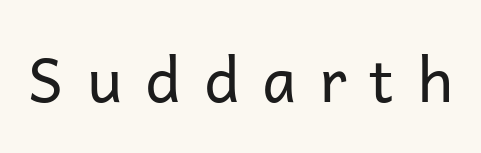
The image shows 61 px regular-weight sans-serif type, upright; set unusually wide letter spacing (+0.38 em), not underlined; low stroke contrast and a medium x-height.
